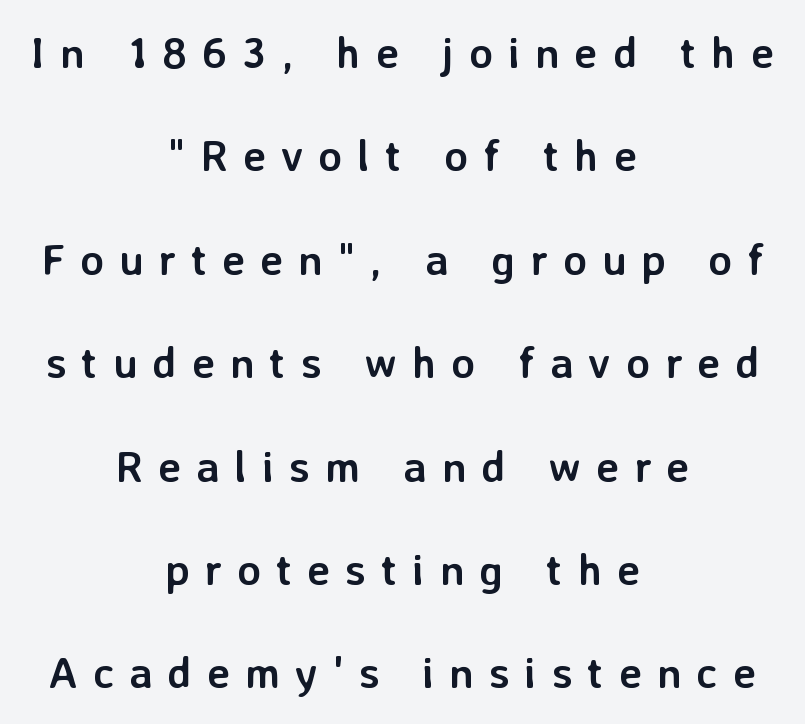
The image shows 44 px semibold sans-serif type, upright; set centered, loose line spacing (2.35x), unusually wide letter spacing (+0.34 em), not underlined; low stroke contrast and a medium x-height.
